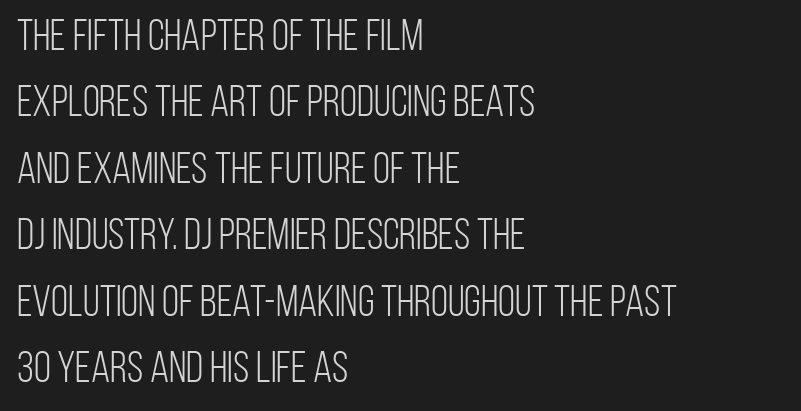
Weight: not bold — regular or lighter. In terms of letterform style, serifs are entirely absent. Letters rest on an invisible, unmarked baseline. Whoever set this chose a conventional vertical rhythm. The passage shown is typed in a proportional face where columns would drift. Unlike italic type, these characters show no tilt at all.
